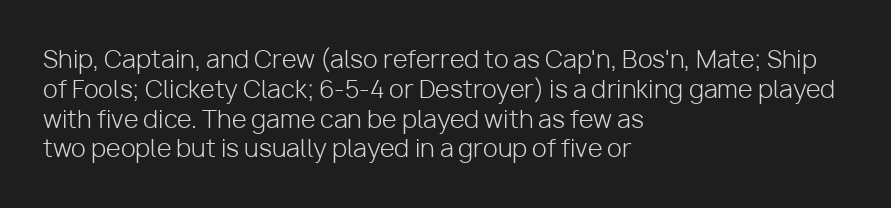
{"italic": "no", "bold": "no", "underline": "no", "align": "left", "line_spacing_ratio": 1.24, "letter_spacing": "normal", "letter_spacing_em": 0.0, "glyph_px": 24}
